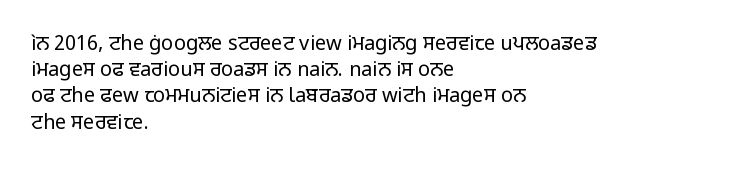
{"italic": "no", "bold": "no", "underline": "no", "align": "left", "line_spacing": "normal", "line_spacing_ratio": 1.31, "letter_spacing": "normal", "letter_spacing_em": 0.0, "glyph_px": 20}
